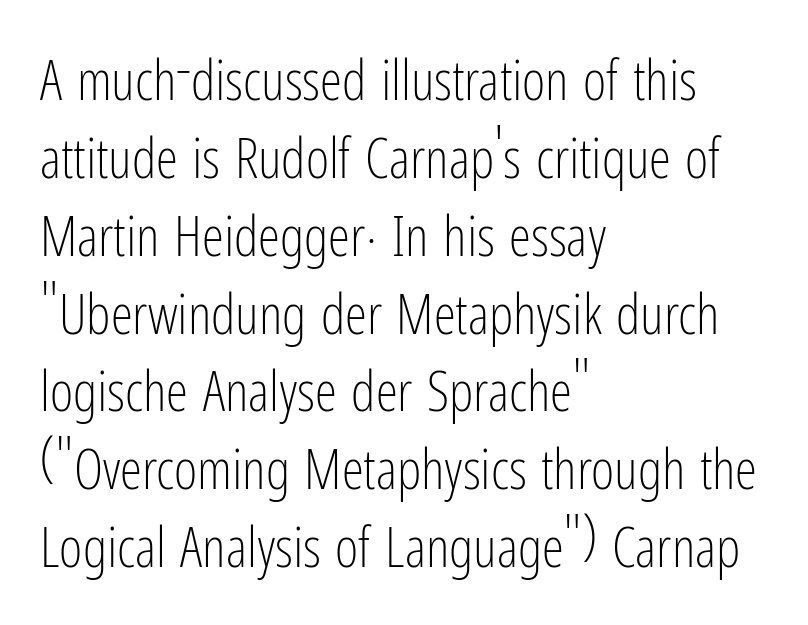
Q: Is the text bold? A: No.
Q: Is the text italic (slanted)? A: No, it is upright.
Q: Is the typeface a serif or a sans-serif typeface? A: Sans-serif.
Q: Is the text underlined? A: No.
Q: How is the paragraph aligned? A: Left-aligned.
Q: Is the spacing between letters normal or unusually wide? A: Normal.
Q: Is the spacing between lines tight, normal or loose? A: Normal.
Q: Width (condensed, normal, or wide)? A: Condensed.
Q: Stroke contrast? A: Low.
Q: x-height? A: Medium.
Q: Monospaced? A: No.
